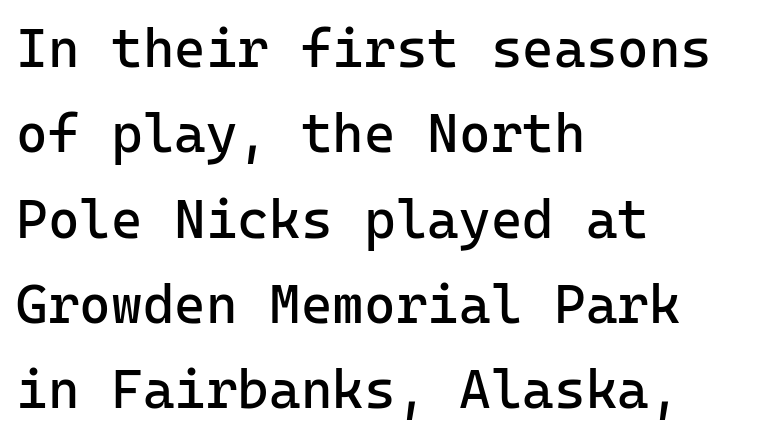
{"serif": "no", "italic": "no", "bold": "no", "weight": "regular", "width": "normal", "stroke_contrast": "low", "x_height": "medium", "monospaced": "yes", "underline": "no", "align": "left", "line_spacing": "normal", "line_spacing_ratio": 1.58, "letter_spacing": "normal", "letter_spacing_em": 0.0, "glyph_px": 54}
